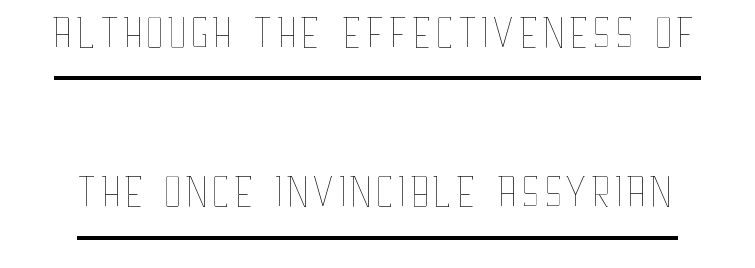
Q: Is the text bold? A: No.
Q: Is the text italic (slanted)? A: No, it is upright.
Q: Is the text underlined? A: Yes.
Q: Is the spacing between letters normal or unusually wide? A: Normal.
Q: Is the spacing between lines tight, normal or loose? A: Loose.
Q: Width (condensed, normal, or wide)? A: Condensed.
Q: Stroke contrast? A: Low.
Q: x-height? A: Large.
Q: Monospaced? A: No.
